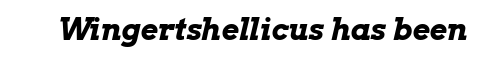
The image shows 30 px bold, wide type, italic (leaning right); set normal letter spacing, not underlined; low stroke contrast and a medium x-height.
